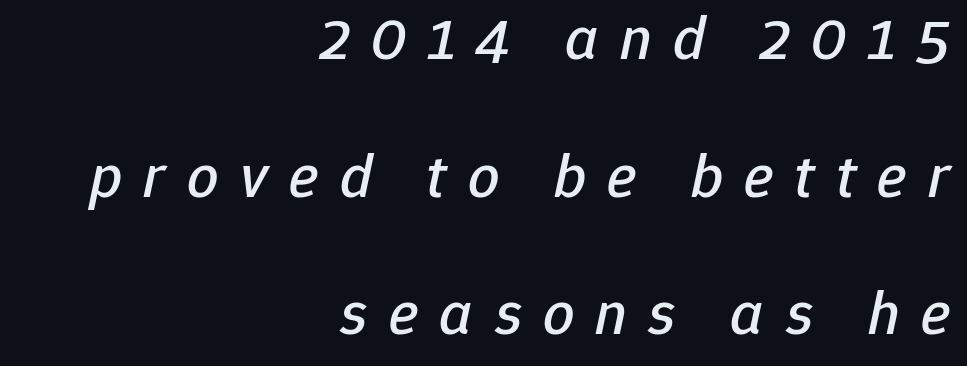
The image shows 62 px text type, italic (leaning right); set right-aligned, loose line spacing (2.22x), unusually wide letter spacing (+0.34 em), not underlined; low stroke contrast and a medium x-height.
